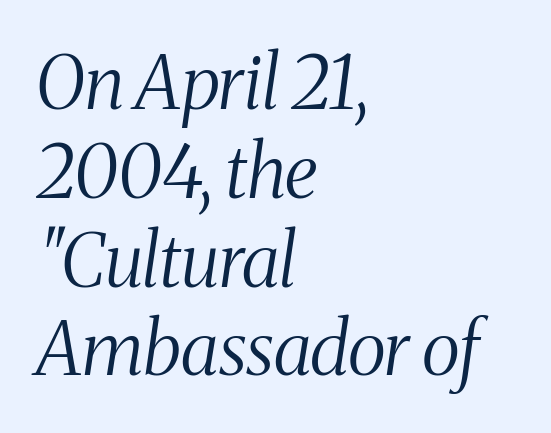
{"serif": "yes", "italic": "yes", "lean": "right", "slant_degrees": 8, "bold": "no", "weight": "light", "width": "condensed", "stroke_contrast": "medium", "x_height": "medium", "monospaced": "no", "underline": "no", "align": "left", "line_spacing_ratio": 1.2, "letter_spacing": "normal", "letter_spacing_em": 0.0, "glyph_px": 74}
